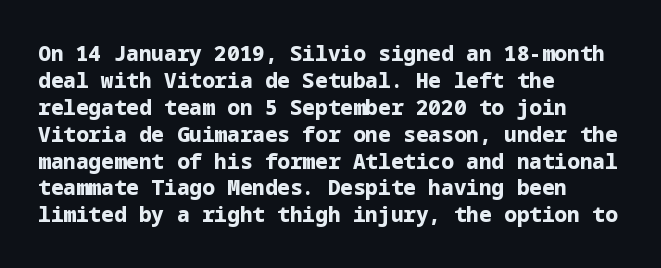
Which margin do the lines hug? The left one — the right edge is uneven. The foot of each line stays bare and open. Strokes here are thick enough to call this a true bold. Does the lettering tilt? It doesn't — this is upright. You could call the tracking neutral — neither tight nor loose. Interline gaps are of average width in this sample.
